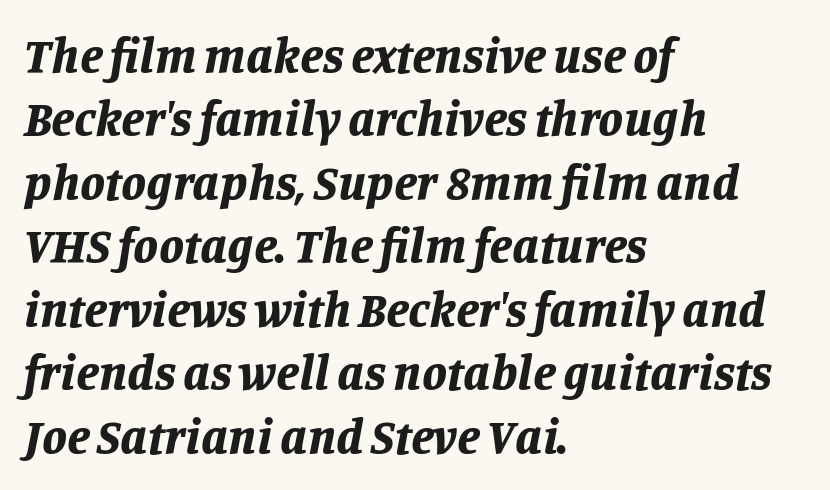
An italicized treatment has been applied to the whole sample. The letters advance in unequal steps, a hallmark of proportional type. Chunky letters — that's bold for sure. The ragged edge is on the right, which tells us the setting is flush left. Quick note: underline off. A typesetter would call this leading conventional body-copy spacing.
